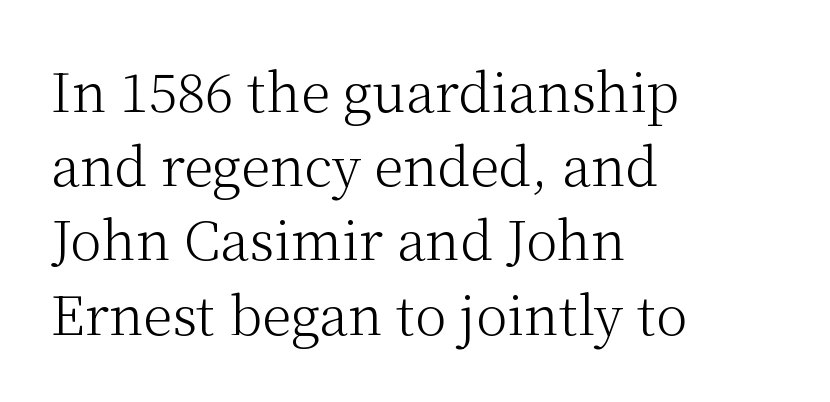
Q: Is the text bold? A: No.
Q: Is the text italic (slanted)? A: No, it is upright.
Q: Is the typeface a serif or a sans-serif typeface? A: Serif.
Q: Is the text underlined? A: No.
Q: How is the paragraph aligned? A: Left-aligned.
Q: Is the spacing between letters normal or unusually wide? A: Normal.
Q: Is the spacing between lines tight, normal or loose? A: Normal.
Q: Width (condensed, normal, or wide)? A: Normal.
Q: Stroke contrast? A: Medium.
Q: x-height? A: Medium.
Q: Monospaced? A: No.
